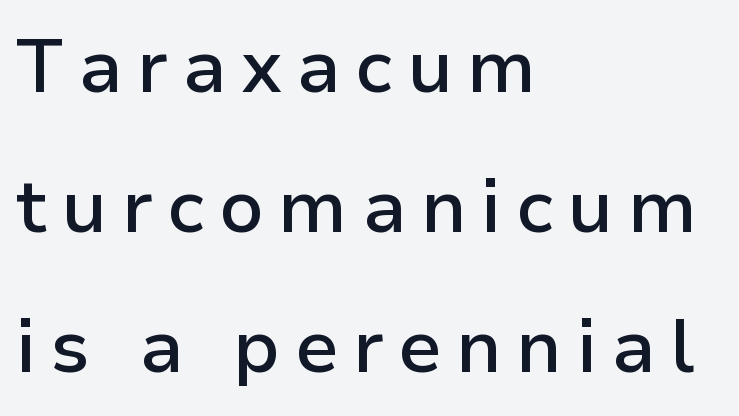
The image shows 75 px semibold sans-serif type, upright; set left-aligned, line spacing 1.87x, not underlined; low stroke contrast and a medium x-height.
